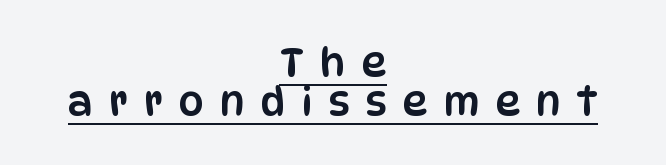
Q: Is the text italic (slanted)? A: No, it is upright.
Q: Is the typeface a serif or a sans-serif typeface? A: Sans-serif.
Q: Is the text underlined? A: Yes.
Q: How is the paragraph aligned? A: Centered.
Q: Is the spacing between letters normal or unusually wide? A: Unusually wide.
Q: Is the spacing between lines tight, normal or loose? A: Tight.
Q: Width (condensed, normal, or wide)? A: Condensed.
Q: Stroke contrast? A: Low.
Q: x-height? A: Large.
Q: Monospaced? A: No.
